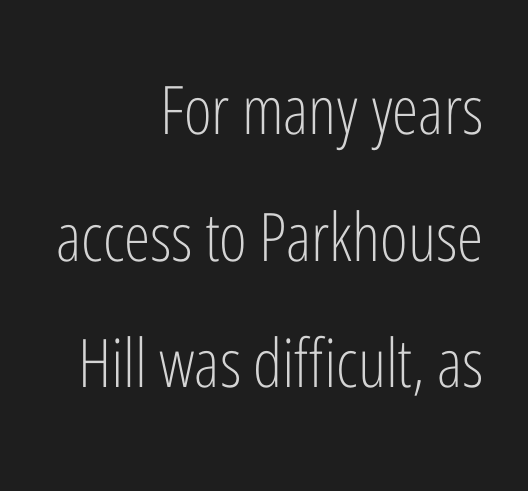
The image shows 67 px light, condensed sans-serif type, upright; set right-aligned, line spacing 1.89x, normal letter spacing, not underlined; low stroke contrast and a medium x-height.
